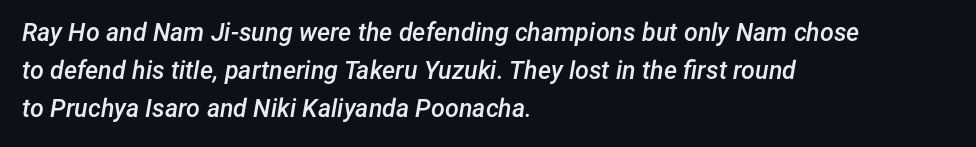
Q: Is the text bold? A: Semi-bold.
Q: Is the text italic (slanted)? A: Yes, it leans right by about 12 degrees.
Q: Is the text underlined? A: No.
Q: How is the paragraph aligned? A: Left-aligned.
Q: Is the spacing between letters normal or unusually wide? A: Normal.
Q: Is the spacing between lines tight, normal or loose? A: Normal.
